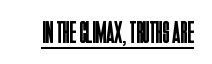
Inter-character spacing is left at the font's built-in metrics. You can tell it's not italic because the verticals are truly vertical. Stroke thickness stays within the range of a standard reading face or lighter. The typesetter has applied underlining to the passage shown. Spacing verdict: proportional, widths tailored to each character. In terms of letterform style, serifs are entirely absent.
